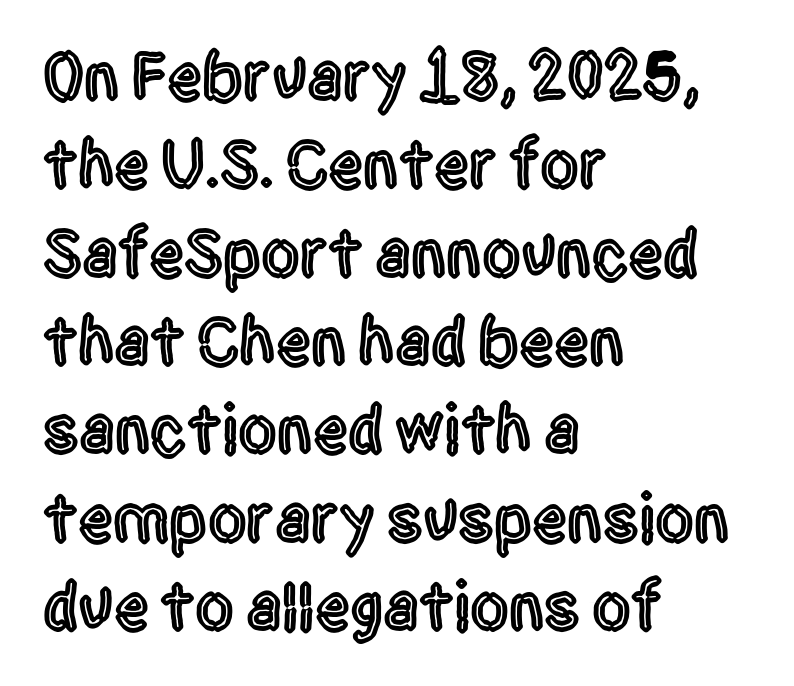
The image shows 69 px condensed sans-serif type, upright; set left-aligned, normal line spacing (1.28x), normal letter spacing, not underlined; a large x-height.
